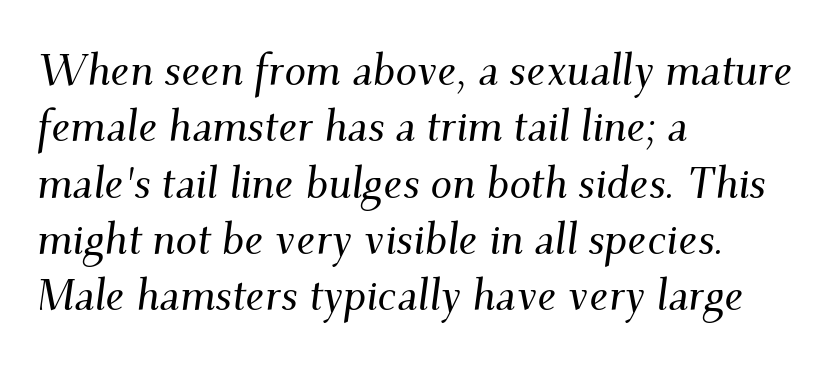
The image shows 43 px serif type, italic (leaning right); set left-aligned, normal line spacing (1.31x), normal letter spacing, not underlined; medium stroke contrast and a small x-height.
